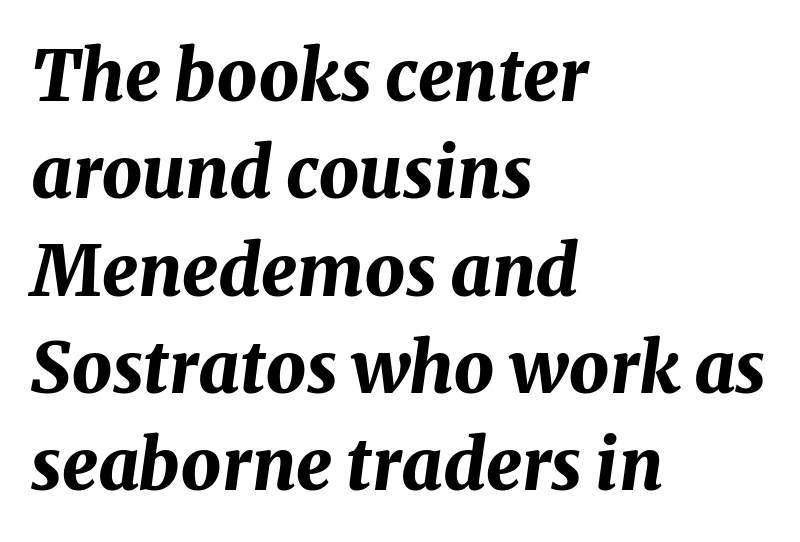
Q: Is the text bold? A: Yes.
Q: Is the text italic (slanted)? A: Yes, it leans right by about 8 degrees.
Q: Is the text underlined? A: No.
Q: How is the paragraph aligned? A: Left-aligned.
Q: Is the spacing between letters normal or unusually wide? A: Normal.
Q: Is the spacing between lines tight, normal or loose? A: Normal.
Q: Width (condensed, normal, or wide)? A: Normal.
Q: Stroke contrast? A: Medium.
Q: x-height? A: Medium.
Q: Monospaced? A: No.
